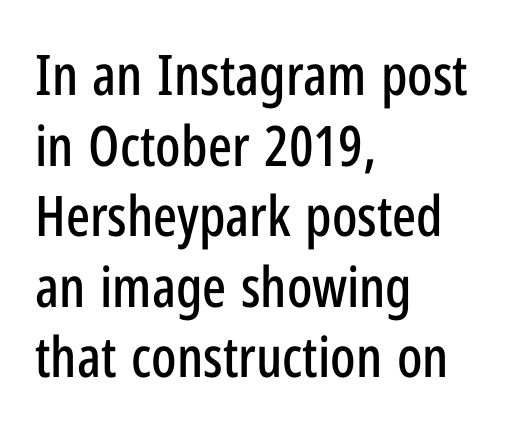
In terms of posture, this sample is upright. The line texture is even and compact thanks to regular tracking. Grotesque or geometric, the face here clearly has no serifs. Horizontal bands of white between lines are of average thickness.
